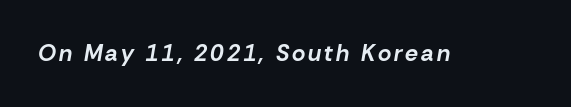
Looking at the ascenders, they clearly lean. The font is running at its bold setting. The foot of each line stays bare and open.
